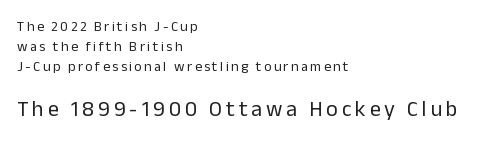
Horizontal bands of white between lines are of average thickness. Reading down the block, your eye returns to a fixed left position each line. Heaviness? Minimal to ordinary, like unemphasized prose. Type without underlining. Every stem runs plumb, perpendicular to the baseline. Here the second block reads like a headline and the first like body copy.
